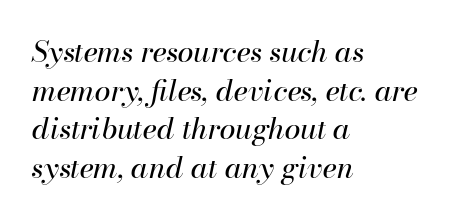
Q: Is the text bold? A: No.
Q: Is the text italic (slanted)? A: Yes, it leans right by about 13 degrees.
Q: Is the text underlined? A: No.
Q: How is the paragraph aligned? A: Left-aligned.
Q: Is the spacing between letters normal or unusually wide? A: Normal.
Q: Is the spacing between lines tight, normal or loose? A: Normal.
Q: Width (condensed, normal, or wide)? A: Normal.
Q: Stroke contrast? A: High.
Q: x-height? A: Small.
Q: Monospaced? A: No.
